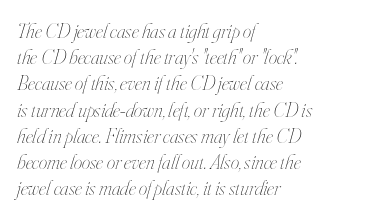
The image shows 21 px text type, italic (leaning right); set left-aligned, normal line spacing (1.25x), normal letter spacing, not underlined.
